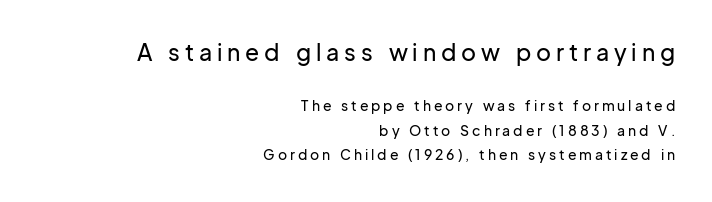
If you squint, the top block still reads clearly — it's the larger of the two. Unmarked baselines from the first word to the last. Style check: upright. Students, note that the glyphs here are deliberately spaced far apart. In CSS terms this would be text-align: right.
